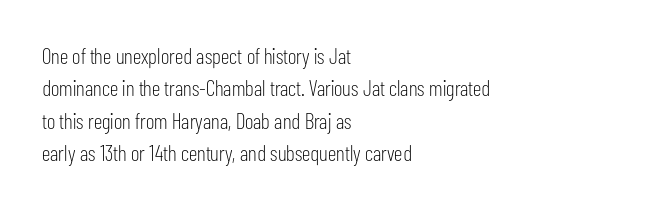
Q: Is the text bold? A: No.
Q: Is the text italic (slanted)? A: No, it is upright.
Q: Is the text underlined? A: No.
Q: How is the paragraph aligned? A: Left-aligned.
Q: Is the spacing between letters normal or unusually wide? A: Normal.
Q: Is the spacing between lines tight, normal or loose? A: Normal.
